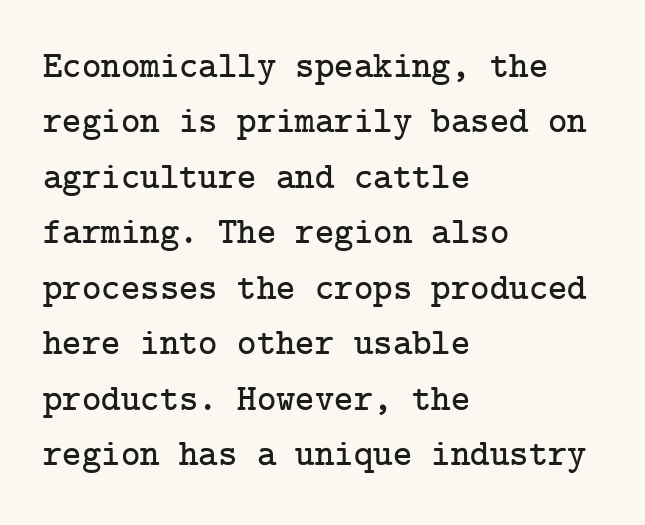
{"serif": "yes", "italic": "no", "width": "normal", "stroke_contrast": "low", "x_height": "medium", "underline": "no", "align": "left", "line_spacing": "normal", "line_spacing_ratio": 1.5, "letter_spacing": "normal", "letter_spacing_em": 0.0, "glyph_px": 37}
